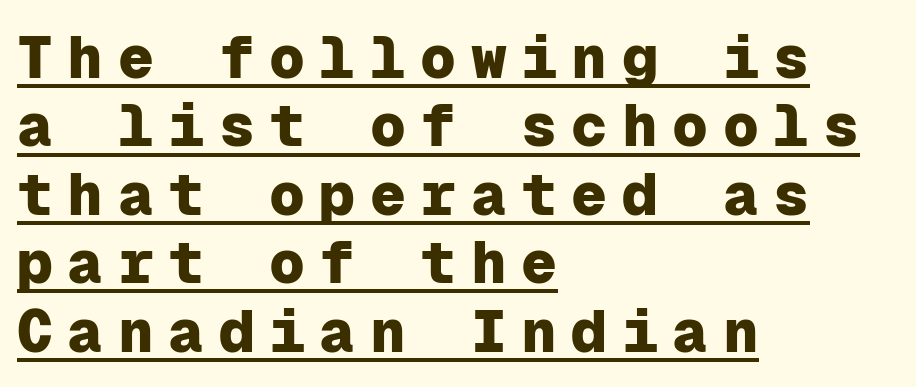
This is roman type, the default non-slanted kind. Each new line begins almost immediately beneath the previous one. Letterform terminals end flat and unadorned throughout the passage. The rendering inserts visible extra space after every character. Notice how thick the strokes are: this is what a full bold looks like. The passage shown is typed in a monospace face where columns stay perfectly aligned.
